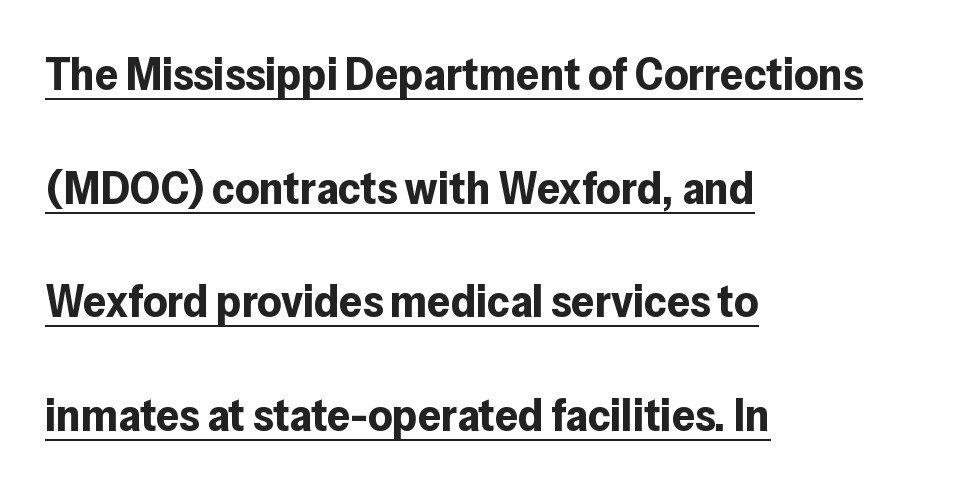
Q: Is the text bold? A: Yes.
Q: Is the text italic (slanted)? A: No, it is upright.
Q: Is the typeface a serif or a sans-serif typeface? A: Sans-serif.
Q: Is the text underlined? A: Yes.
Q: How is the paragraph aligned? A: Left-aligned.
Q: Is the spacing between letters normal or unusually wide? A: Normal.
Q: Is the spacing between lines tight, normal or loose? A: Loose.
Q: Width (condensed, normal, or wide)? A: Normal.
Q: Stroke contrast? A: Low.
Q: x-height? A: Medium.
Q: Monospaced? A: No.
